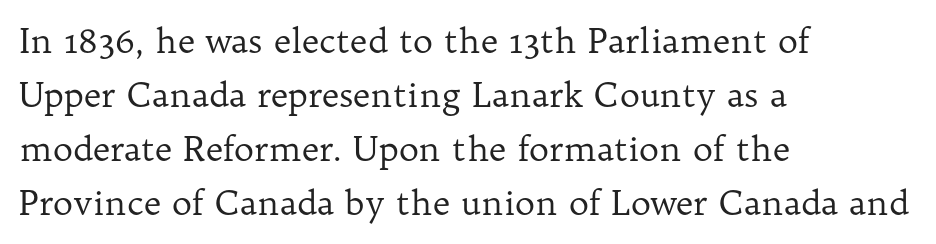
The image shows 34 px regular-weight serif type, upright; set left-aligned, normal line spacing (1.59x), normal letter spacing, not underlined; low stroke contrast and a medium x-height.
